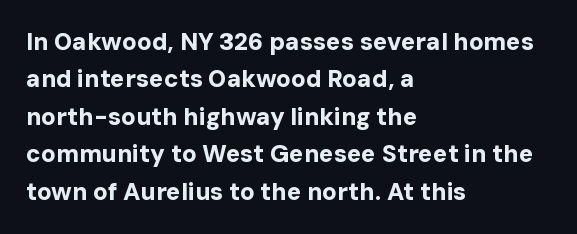
Underline: absent. Strokes here are thick enough to call this a true bold. This block has exactly the height ordinary leading produces. Standard letterfit; no display-style spreading of the glyphs. The lines are quadded left.
